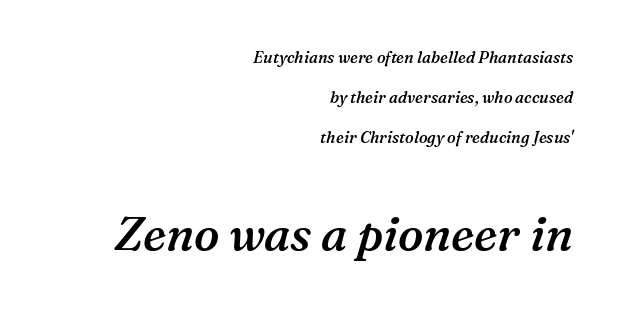
The font family rendered here belongs to the serif group. Between these two stacked blocks, the lower one wins on size. All the whitespace from short lines collects on the left. Looks like regular typesetting: each glyph gets only the width it needs.
